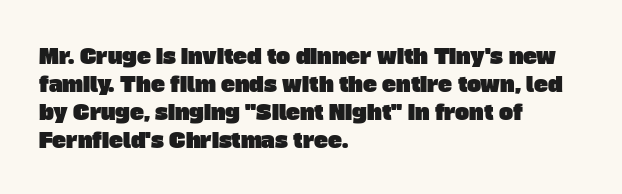
Q: Is the text underlined? A: No.
Q: How is the paragraph aligned? A: Left-aligned.
Q: Is the spacing between letters normal or unusually wide? A: Normal.
Q: Is the spacing between lines tight, normal or loose? A: Normal.
